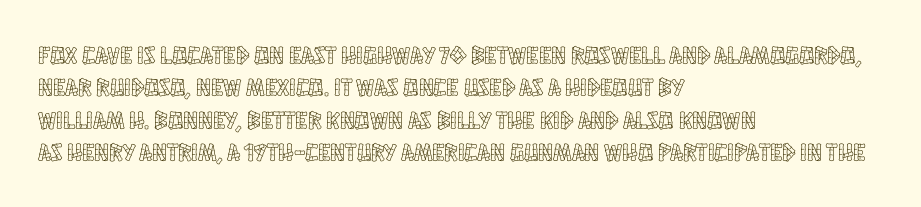
The image shows 25 px text type, upright; set left-aligned, normal line spacing (1.3x), normal letter spacing, not underlined.
